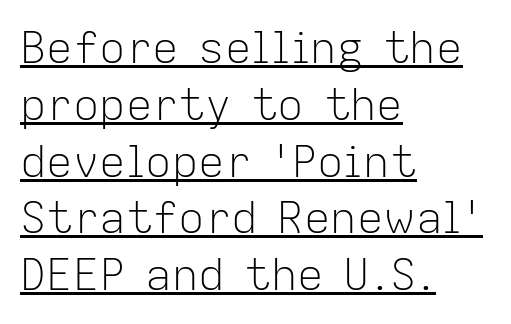
Q: Is the text bold? A: No.
Q: Is the text italic (slanted)? A: No, it is upright.
Q: Is the typeface a serif or a sans-serif typeface? A: Sans-serif.
Q: Is the text underlined? A: Yes.
Q: How is the paragraph aligned? A: Left-aligned.
Q: Is the spacing between letters normal or unusually wide? A: Normal.
Q: Is the spacing between lines tight, normal or loose? A: Normal.
Q: Width (condensed, normal, or wide)? A: Normal.
Q: Stroke contrast? A: Low.
Q: x-height? A: Medium.
Q: Monospaced? A: No.
